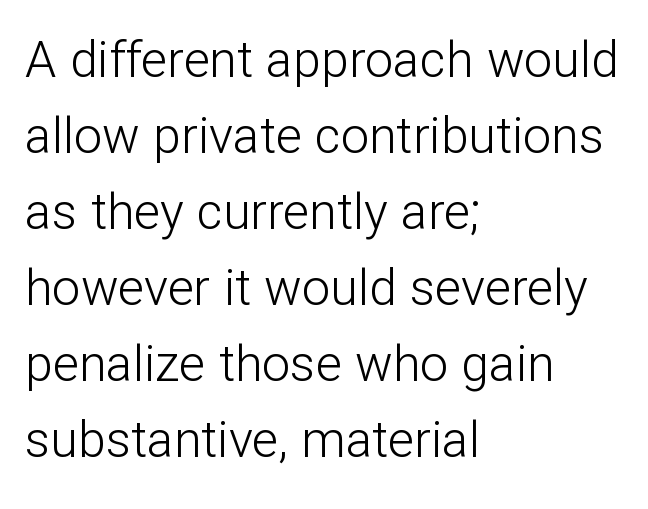
{"serif": "no", "italic": "no", "bold": "no", "weight": "light", "width": "normal", "stroke_contrast": "low", "x_height": "medium", "monospaced": "no", "underline": "no", "align": "left", "line_spacing": "normal", "line_spacing_ratio": 1.52, "letter_spacing": "normal", "letter_spacing_em": 0.0, "glyph_px": 50}
